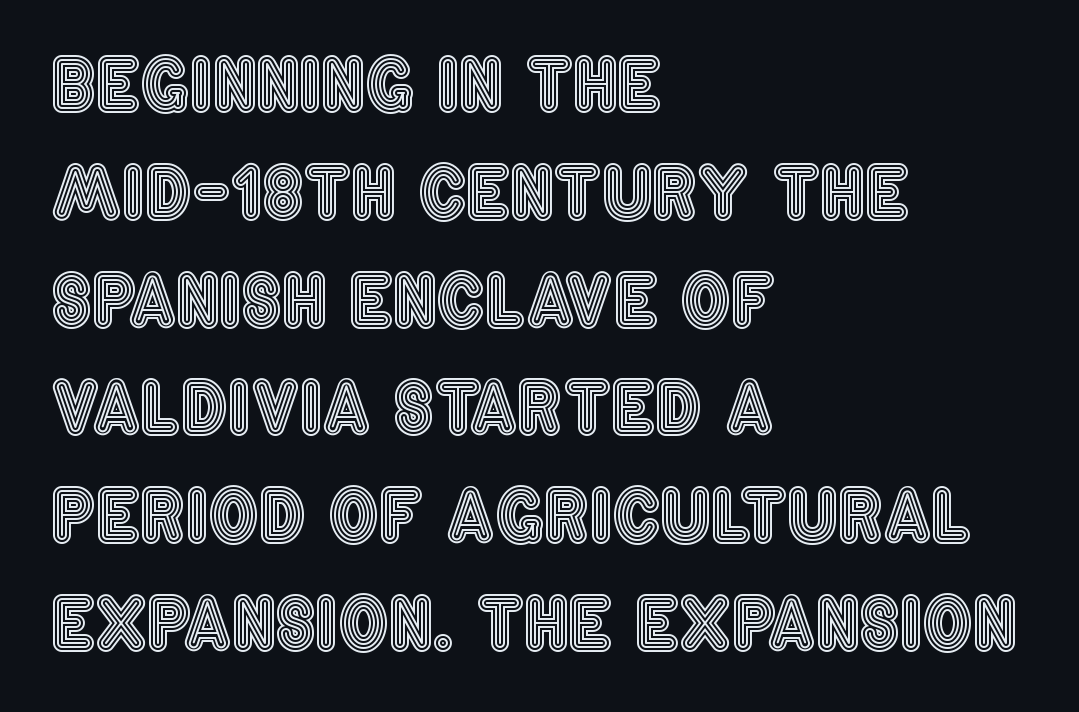
Q: Is the text italic (slanted)? A: No, it is upright.
Q: Is the text underlined? A: No.
Q: How is the paragraph aligned? A: Left-aligned.
Q: Is the spacing between letters normal or unusually wide? A: Normal.
Q: Is the spacing between lines tight, normal or loose? A: Normal.
Q: Width (condensed, normal, or wide)? A: Condensed.
Q: x-height? A: Large.
Q: Monospaced? A: No.
